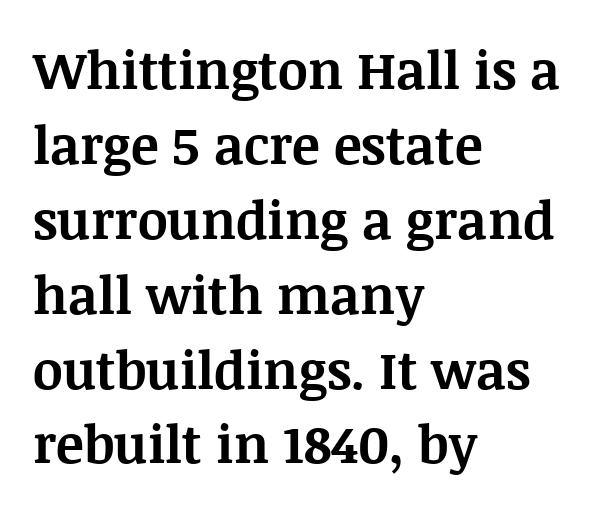
Q: Is the text bold? A: Yes.
Q: Is the text italic (slanted)? A: No, it is upright.
Q: Is the typeface a serif or a sans-serif typeface? A: Serif.
Q: Is the text underlined? A: No.
Q: How is the paragraph aligned? A: Left-aligned.
Q: Is the spacing between letters normal or unusually wide? A: Normal.
Q: Is the spacing between lines tight, normal or loose? A: Normal.
Q: Width (condensed, normal, or wide)? A: Normal.
Q: Stroke contrast? A: Medium.
Q: x-height? A: Large.
Q: Monospaced? A: No.
